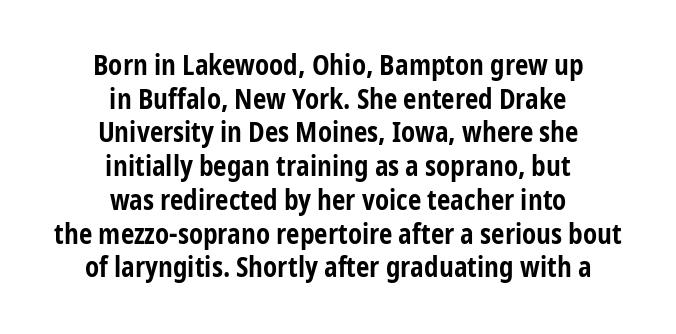
{"italic": "no", "bold": "yes", "underline": "no", "align": "center", "line_spacing": "normal", "line_spacing_ratio": 1.25, "letter_spacing": "normal", "letter_spacing_em": 0.0, "glyph_px": 27}
